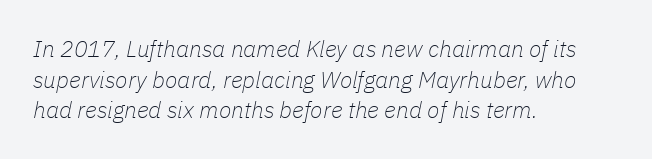
Q: Is the text bold? A: No.
Q: Is the text italic (slanted)? A: Yes, it leans right by about 11 degrees.
Q: Is the text underlined? A: No.
Q: How is the paragraph aligned? A: Left-aligned.
Q: Is the spacing between letters normal or unusually wide? A: Normal.
Q: Is the spacing between lines tight, normal or loose? A: Normal.
